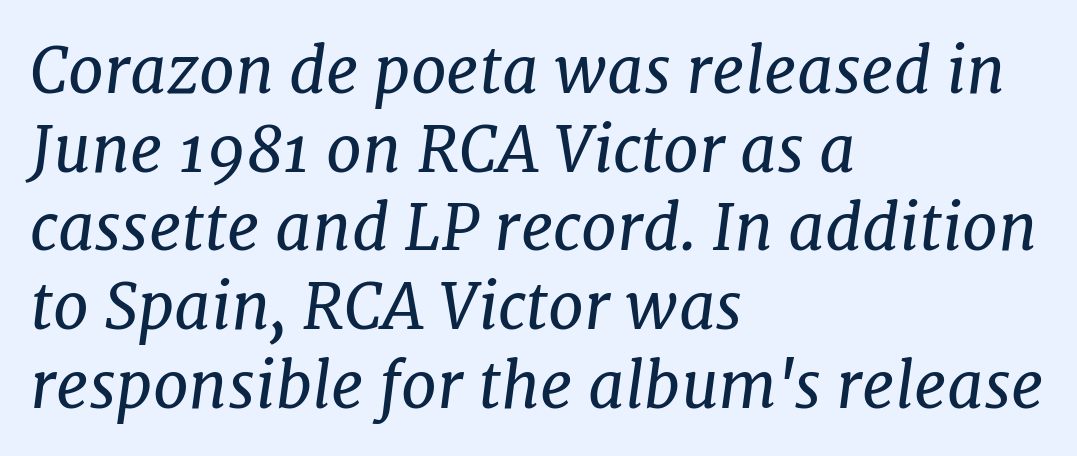
{"serif": "yes", "italic": "yes", "lean": "right", "slant_degrees": 7, "bold": "no", "weight": "regular", "width": "normal", "stroke_contrast": "low", "x_height": "medium", "monospaced": "no", "underline": "no", "align": "left", "line_spacing_ratio": 1.23, "letter_spacing": "normal", "letter_spacing_em": 0.0, "glyph_px": 64}
